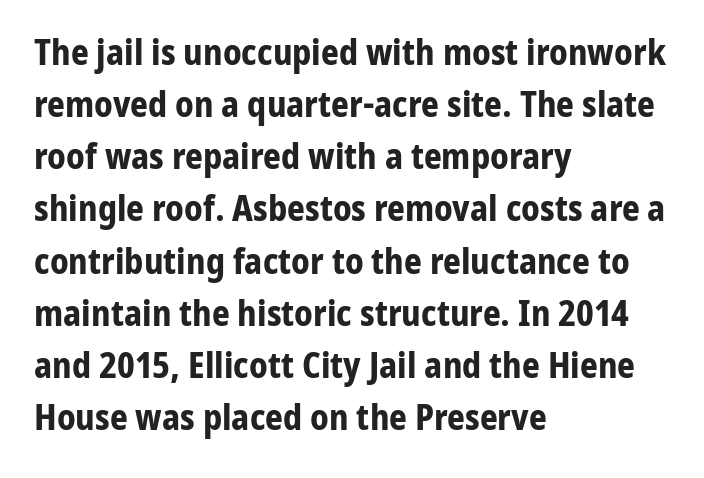
The text block is weighted toward the left margin, trailing off unevenly rightward. What's the leading like? Ordinary, nothing unusual. The letters sit at their default tracking, neither squeezed nor spread. Strong, thick strokes mark this as bold type.
